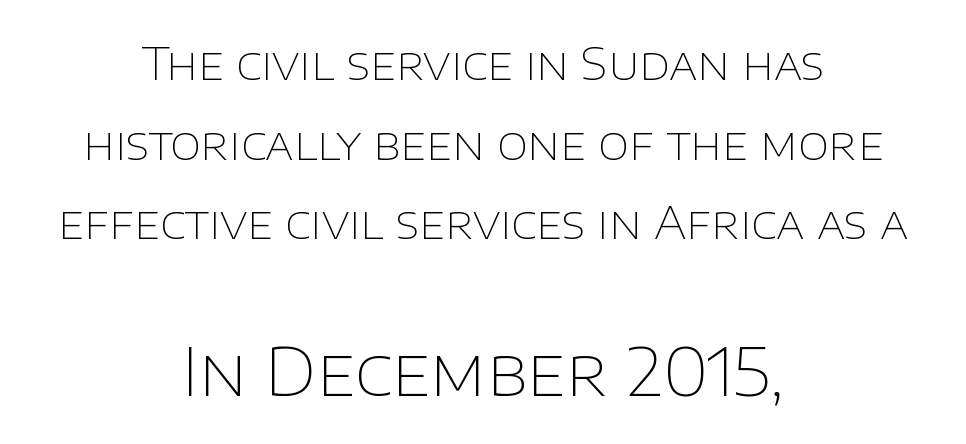
Q: Is the text bold? A: No.
Q: Is the text italic (slanted)? A: No, it is upright.
Q: Is the typeface a serif or a sans-serif typeface? A: Sans-serif.
Q: Is the text underlined? A: No.
Q: How is the paragraph aligned? A: Centered.
Q: Is the spacing between letters normal or unusually wide? A: Normal.
Q: Which block of text is set in a larger size, the first (top) or the second (bottom)? A: The second (bottom) one.
Q: Width (condensed, normal, or wide)? A: Normal.
Q: Stroke contrast? A: Low.
Q: x-height? A: Large.
Q: Monospaced? A: No.
